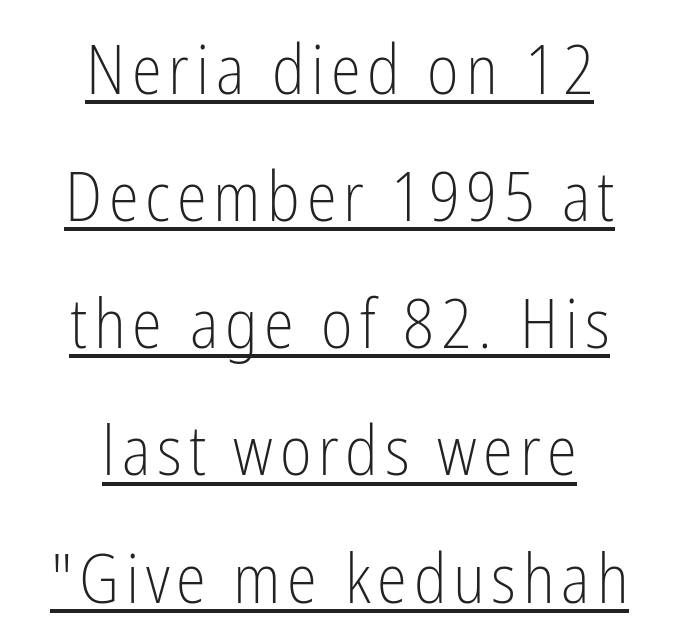
{"serif": "no", "italic": "no", "bold": "no", "weight": "light", "width": "condensed", "stroke_contrast": "low", "x_height": "medium", "monospaced": "no", "underline": "yes", "align": "center", "line_spacing_ratio": 1.87, "glyph_px": 68}
